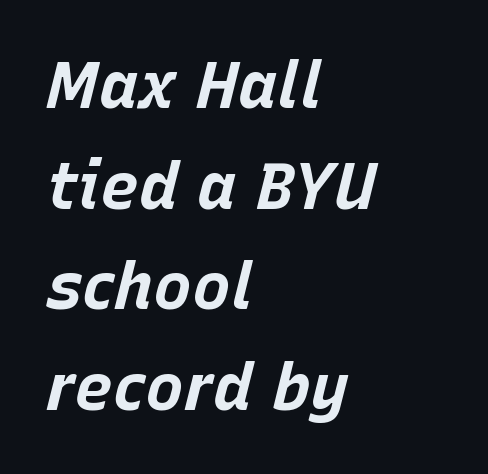
The image shows 65 px bold type, italic (leaning right); set left-aligned, normal line spacing (1.55x), normal letter spacing, not underlined; low stroke contrast and a large x-height.
